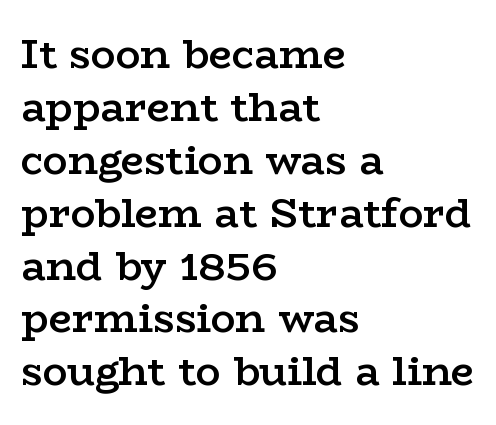
The image shows 41 px semibold, wide serif type, upright; set left-aligned, normal line spacing (1.29x), normal letter spacing, not underlined; low stroke contrast and a medium x-height.
